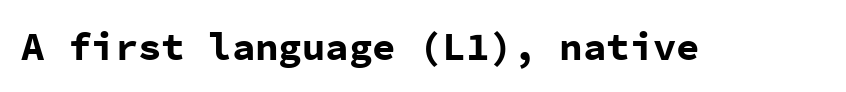
Q: Is the text bold? A: Yes.
Q: Is the text italic (slanted)? A: No, it is upright.
Q: Is the typeface a serif or a sans-serif typeface? A: Sans-serif.
Q: Is the text underlined? A: No.
Q: Is the spacing between letters normal or unusually wide? A: Normal.
Q: Width (condensed, normal, or wide)? A: Normal.
Q: Stroke contrast? A: Low.
Q: x-height? A: Medium.
Q: Monospaced? A: Yes.
